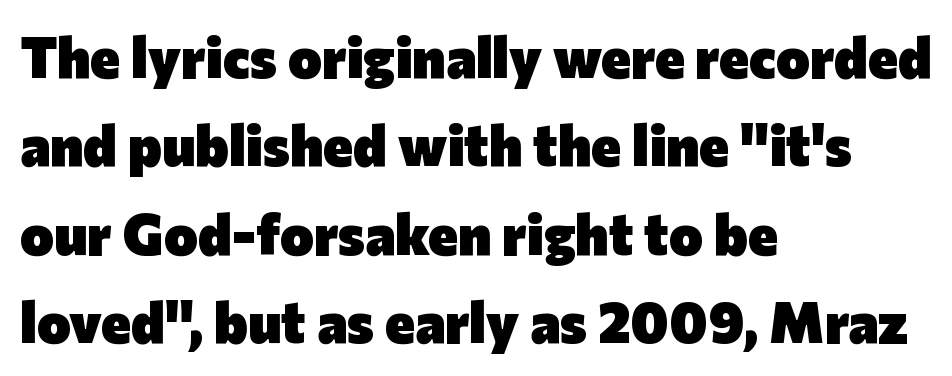
The image shows 57 px heavy sans-serif type, upright; set left-aligned, normal line spacing (1.55x), normal letter spacing, not underlined; low stroke contrast and a medium x-height.
